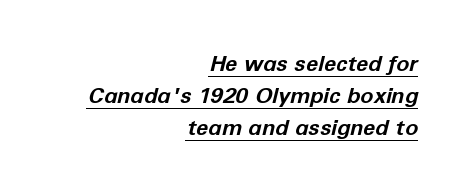
The passage shown stacks its lines at a standard gap. Look at the stroke-to-counter ratio: heavy, a bold. These lines are set flush right with a ragged left edge. These lines were composed using italics. Honestly, the letter spacing is just normal — you wouldn't notice it. Somebody hit Ctrl+U on this one — the words are underlined.
